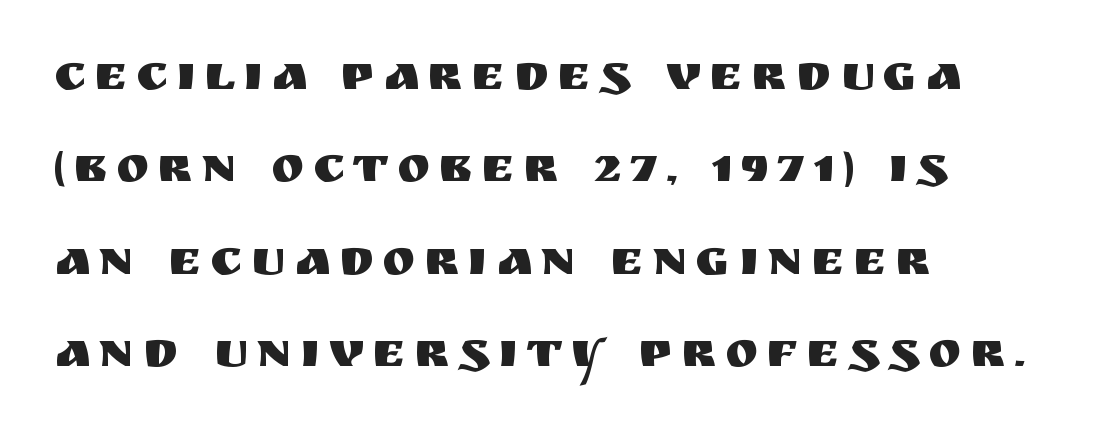
{"serif": "no", "italic": "no", "width": "normal", "stroke_contrast": "medium", "x_height": "large", "monospaced": "no", "underline": "no", "align": "left", "line_spacing_ratio": 1.85, "glyph_px": 50}
